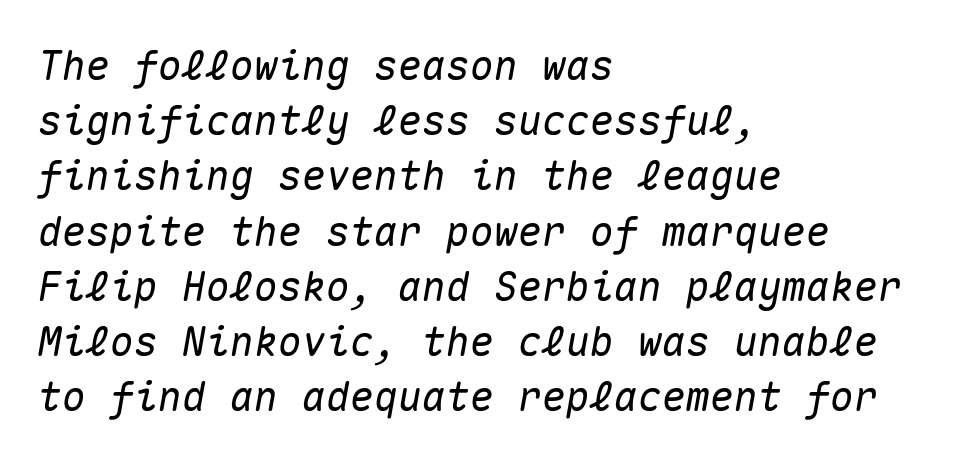
A clean baseline with only descenders dipping below it. Look at the tracking — it's just the regular setting, nothing added. The text block is weighted toward the left margin, trailing off unevenly rightward. Notice how the stems are inclined rather than vertical — that's the hallmark of italics.
